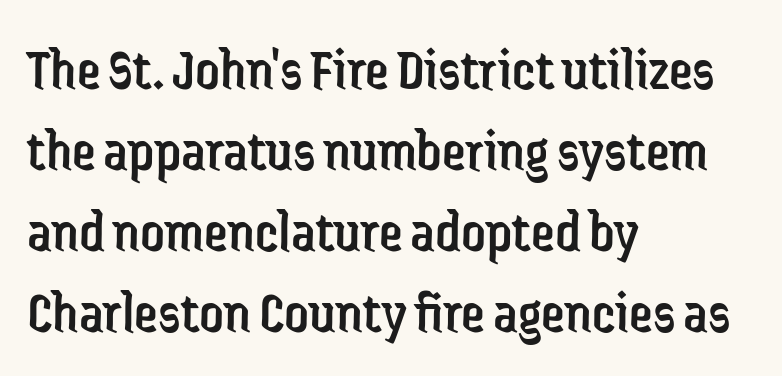
Q: Is the text bold? A: No.
Q: Is the text italic (slanted)? A: No, it is upright.
Q: Is the typeface a serif or a sans-serif typeface? A: Sans-serif.
Q: Is the text underlined? A: No.
Q: How is the paragraph aligned? A: Left-aligned.
Q: Is the spacing between letters normal or unusually wide? A: Normal.
Q: Is the spacing between lines tight, normal or loose? A: Normal.
Q: Width (condensed, normal, or wide)? A: Condensed.
Q: Stroke contrast? A: Low.
Q: x-height? A: Medium.
Q: Monospaced? A: No.
